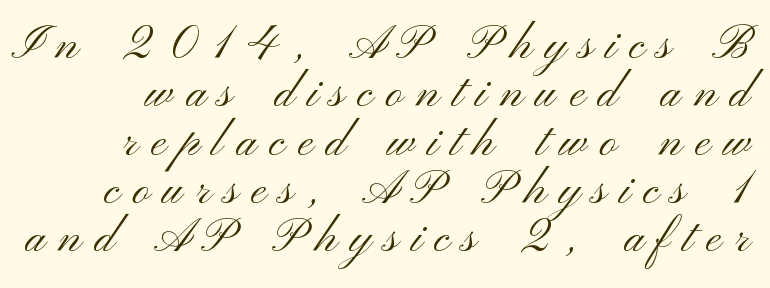
These lines have a slow, spaced-out rhythm from letter to letter. Caption: face not bold, strokes unweighted. How would I describe the line gaps? Narrow and economical. Has an underline been added? It has not.
